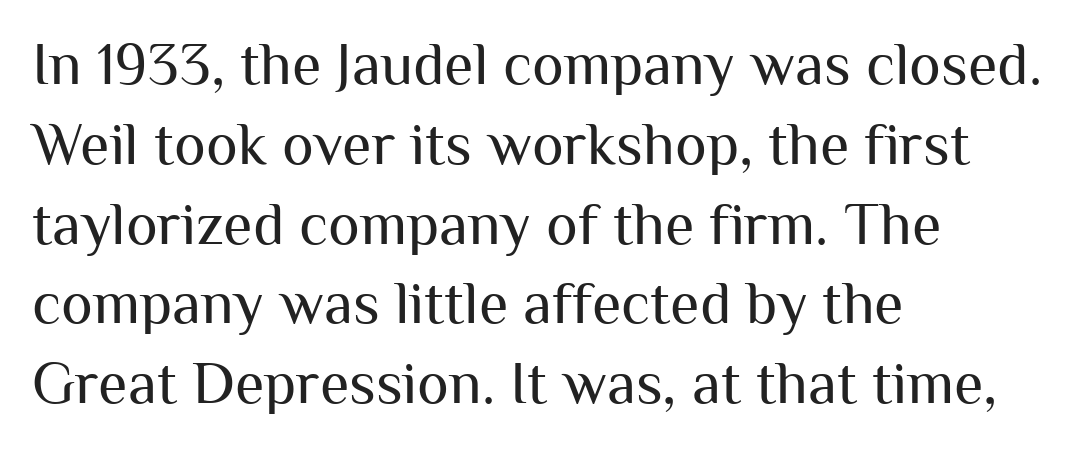
{"serif": "no", "italic": "no", "bold": "no", "weight": "regular", "width": "normal", "stroke_contrast": "medium", "x_height": "medium", "monospaced": "no", "underline": "no", "align": "left", "line_spacing": "normal", "line_spacing_ratio": 1.33, "letter_spacing": "normal", "letter_spacing_em": 0.0, "glyph_px": 60}
